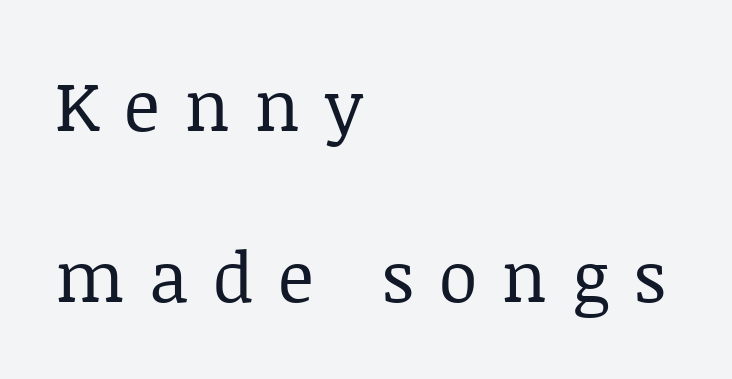
Q: Is the text bold? A: No.
Q: Is the text italic (slanted)? A: No, it is upright.
Q: Is the typeface a serif or a sans-serif typeface? A: Serif.
Q: Is the text underlined? A: No.
Q: How is the paragraph aligned? A: Left-aligned.
Q: Is the spacing between letters normal or unusually wide? A: Unusually wide.
Q: Is the spacing between lines tight, normal or loose? A: Loose.
Q: Width (condensed, normal, or wide)? A: Normal.
Q: Stroke contrast? A: Low.
Q: x-height? A: Large.
Q: Monospaced? A: No.
